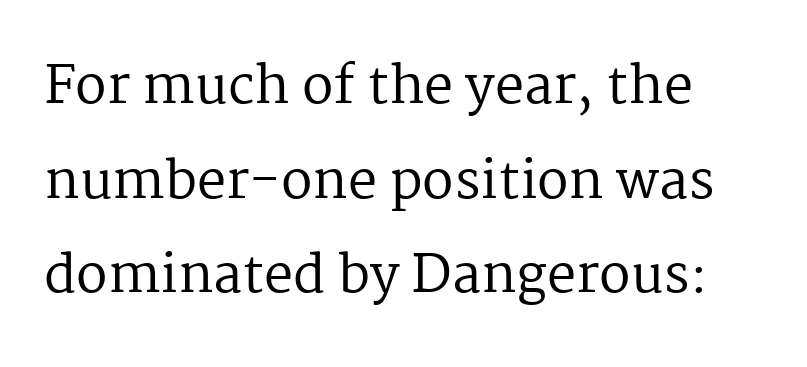
Q: Is the text bold? A: No.
Q: Is the text italic (slanted)? A: No, it is upright.
Q: Is the typeface a serif or a sans-serif typeface? A: Serif.
Q: Is the text underlined? A: No.
Q: Is the spacing between letters normal or unusually wide? A: Normal.
Q: Width (condensed, normal, or wide)? A: Normal.
Q: Stroke contrast? A: Medium.
Q: x-height? A: Medium.
Q: Monospaced? A: No.
